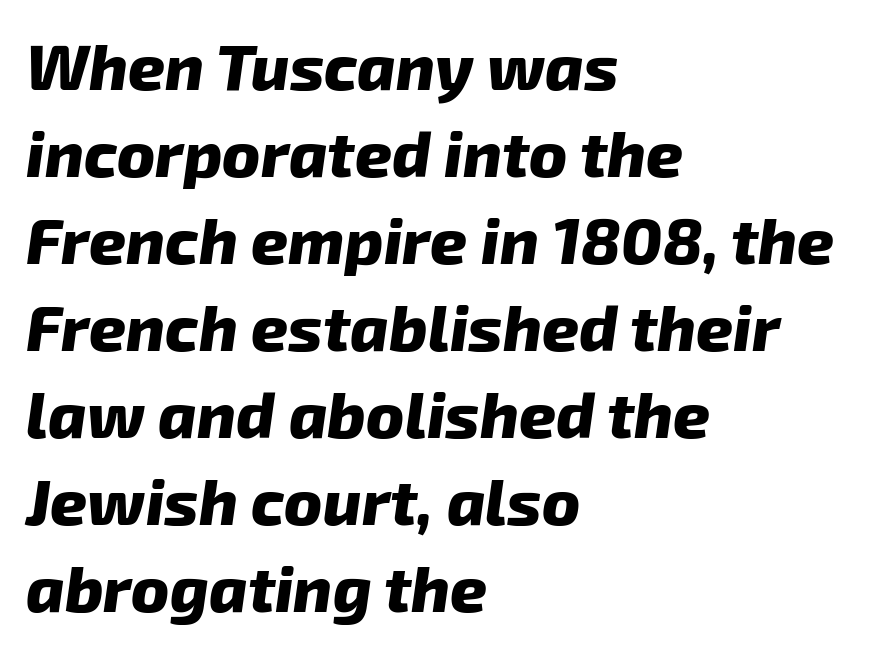
This sample uses plain, unmodified letter spacing. In terms of posture, this sample is oblique. Bare-footed words on every line. On the weight axis this lands at bold, roughly 700.
